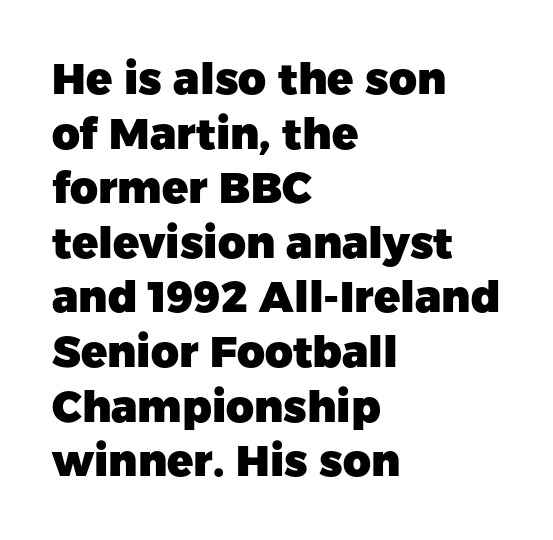
The image shows 43 px heavy sans-serif type, upright; set left-aligned, normal line spacing (1.27x), normal letter spacing, not underlined; low stroke contrast and a medium x-height.
